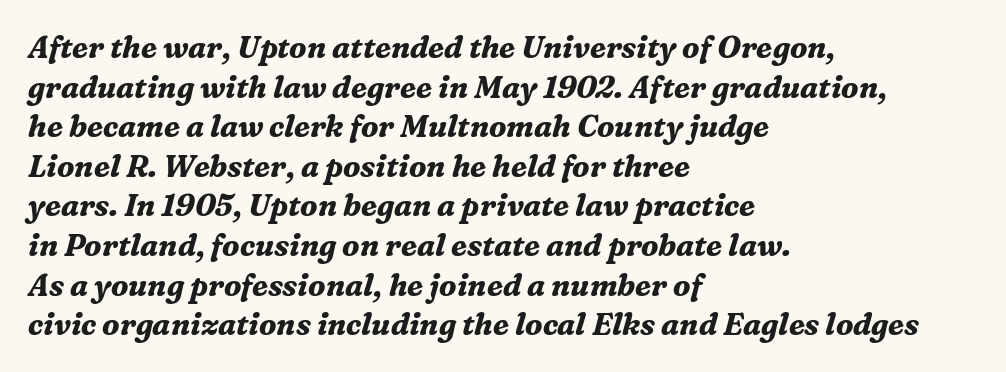
{"serif": "yes", "italic": "yes", "lean": "right", "slant_degrees": 16, "bold": "yes", "weight": "bold", "width": "normal", "stroke_contrast": "medium", "x_height": "medium", "monospaced": "no", "underline": "no", "align": "left", "line_spacing": "normal", "line_spacing_ratio": 1.32, "letter_spacing": "normal", "letter_spacing_em": 0.0, "glyph_px": 30}
